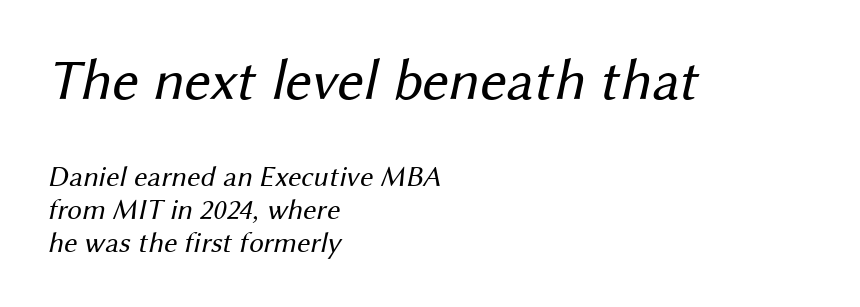
The image shows 58 px regular-weight sans-serif type; set left-aligned, tight line spacing (1.14x), normal letter spacing, not underlined; the first (top) block is 2.0x larger; medium stroke contrast and a medium x-height.
